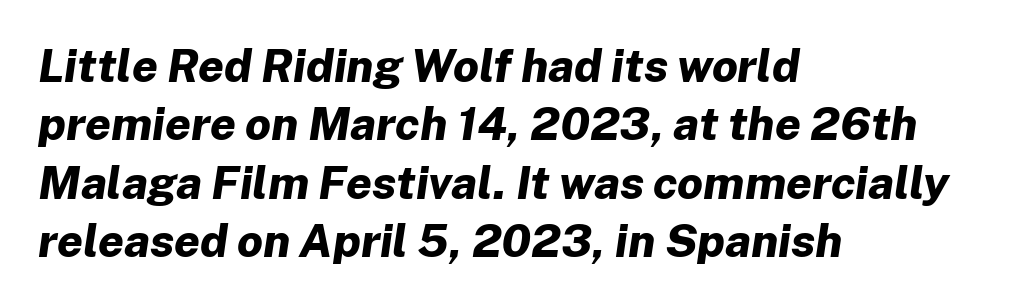
{"italic": "yes", "lean": "right", "slant_degrees": 8, "bold": "yes", "weight": "bold", "width": "normal", "stroke_contrast": "low", "x_height": "medium", "monospaced": "no", "underline": "no", "align": "left", "line_spacing": "normal", "line_spacing_ratio": 1.27, "letter_spacing": "normal", "letter_spacing_em": 0.0, "glyph_px": 46}
